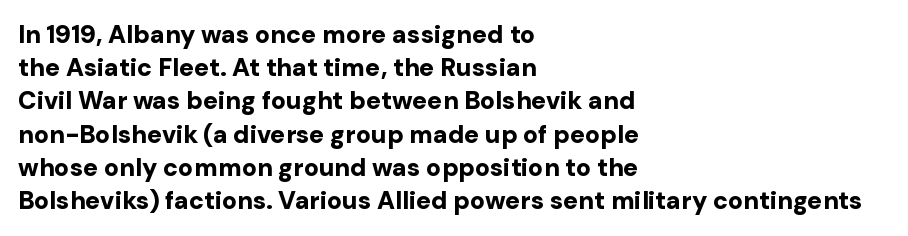
Q: Is the text bold? A: Yes.
Q: Is the text italic (slanted)? A: No, it is upright.
Q: Is the text underlined? A: No.
Q: How is the paragraph aligned? A: Left-aligned.
Q: Is the spacing between letters normal or unusually wide? A: Normal.
Q: Is the spacing between lines tight, normal or loose? A: Normal.
